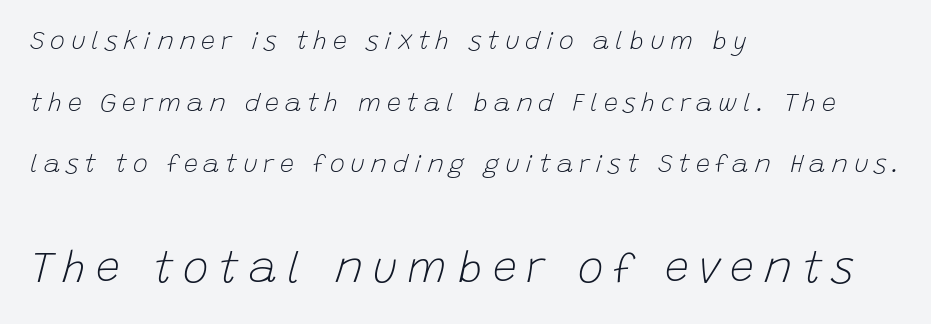
{"italic": "yes", "lean": "right", "slant_degrees": 15, "bold": "no", "weight": "light", "width": "normal", "stroke_contrast": "low", "x_height": "large", "monospaced": "no", "underline": "no", "align": "left", "line_spacing": "loose", "line_spacing_ratio": 2.47, "letter_spacing": "wide", "letter_spacing_em": 0.23, "larger_block": "second", "size_ratio": 1.72, "glyph_px": 43}
